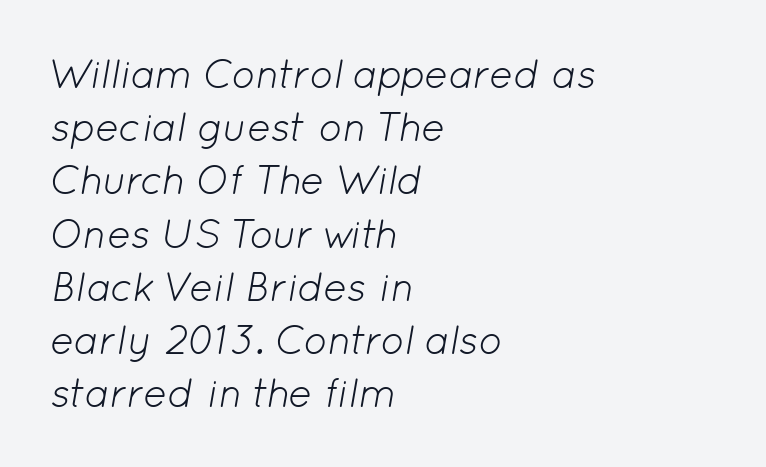
Q: Is the text bold? A: No.
Q: Is the text italic (slanted)? A: Yes, it leans right by about 12 degrees.
Q: Is the text underlined? A: No.
Q: How is the paragraph aligned? A: Left-aligned.
Q: Is the spacing between letters normal or unusually wide? A: Normal.
Q: Is the spacing between lines tight, normal or loose? A: Normal.
Q: Width (condensed, normal, or wide)? A: Normal.
Q: Stroke contrast? A: Low.
Q: x-height? A: Medium.
Q: Monospaced? A: No.
